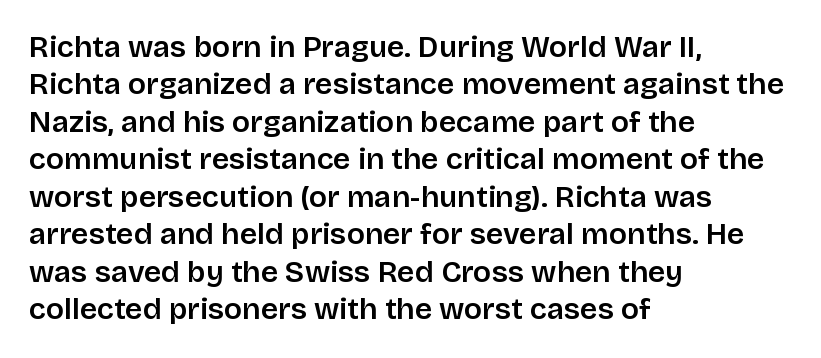
Q: Is the text bold? A: Semi-bold.
Q: Is the text italic (slanted)? A: No, it is upright.
Q: Is the typeface a serif or a sans-serif typeface? A: Sans-serif.
Q: Is the text underlined? A: No.
Q: How is the paragraph aligned? A: Left-aligned.
Q: Is the spacing between letters normal or unusually wide? A: Normal.
Q: Is the spacing between lines tight, normal or loose? A: Normal.
Q: Width (condensed, normal, or wide)? A: Normal.
Q: Stroke contrast? A: Low.
Q: x-height? A: Large.
Q: Monospaced? A: No.
